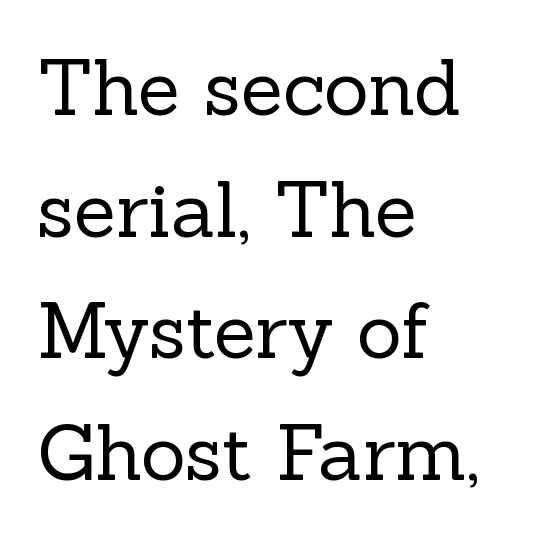
The image shows 77 px regular-weight serif type, upright; set left-aligned, normal line spacing (1.58x), normal letter spacing, not underlined; a medium x-height.
